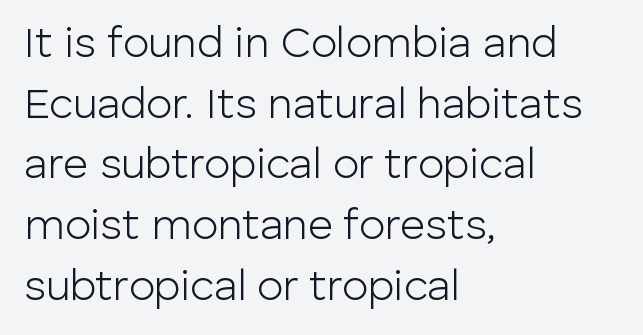
The image shows 43 px light sans-serif type, upright; set left-aligned, normal line spacing (1.41x), normal letter spacing, not underlined; low stroke contrast and a medium x-height.
